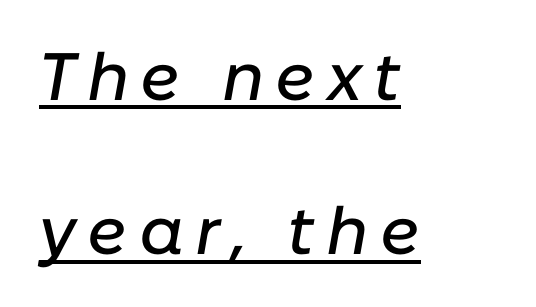
Q: Is the text italic (slanted)? A: Yes, it leans right by about 10 degrees.
Q: Is the text underlined? A: Yes.
Q: How is the paragraph aligned? A: Left-aligned.
Q: Is the spacing between lines tight, normal or loose? A: Loose.
Q: Width (condensed, normal, or wide)? A: Normal.
Q: Stroke contrast? A: Low.
Q: x-height? A: Medium.
Q: Monospaced? A: No.
